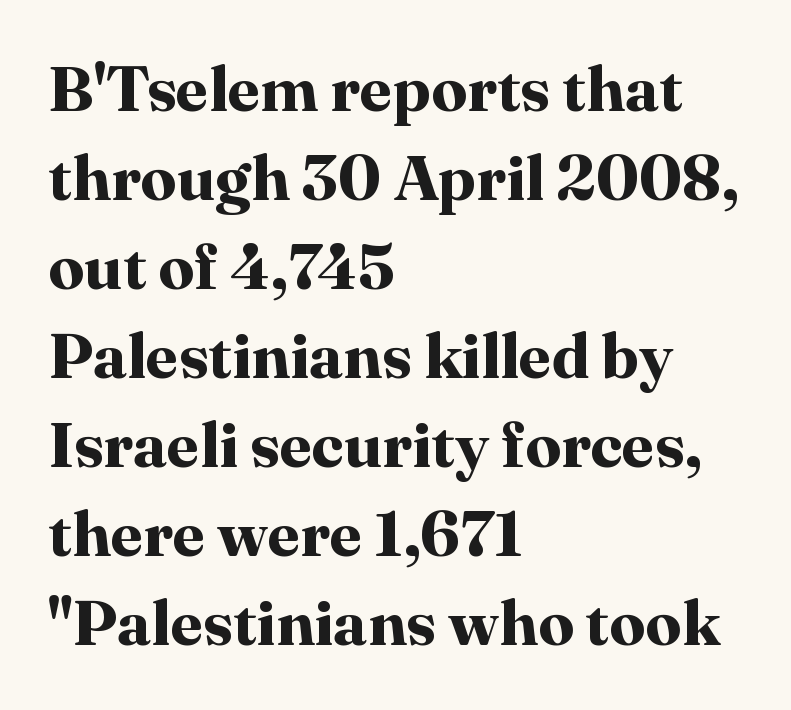
This sample uses plain, unmodified letter spacing. Check where the strokes stop: tiny serifs finish them off. Every row of glyphs begins at an identical x-position on the left. A typesetter would call this proportional, since set widths differ per character.
